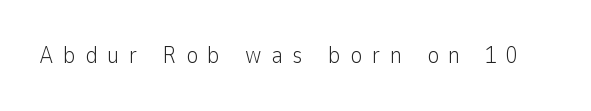
Q: Is the text bold? A: No.
Q: Is the text italic (slanted)? A: No, it is upright.
Q: Is the text underlined? A: No.
Q: Is the spacing between letters normal or unusually wide? A: Unusually wide.
